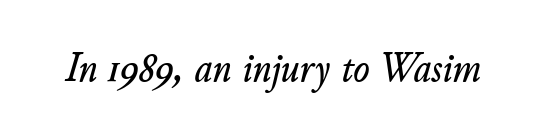
{"italic": "yes", "lean": "right", "slant_degrees": 11, "width": "normal", "stroke_contrast": "low", "x_height": "small", "monospaced": "no", "underline": "no", "letter_spacing": "normal", "letter_spacing_em": 0.0, "glyph_px": 43}
